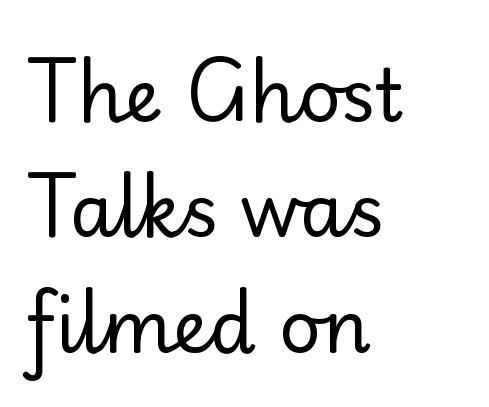
The image shows 73 px regular-weight sans-serif type, upright; set left-aligned, normal line spacing (1.58x), normal letter spacing, not underlined; low stroke contrast and a small x-height.
